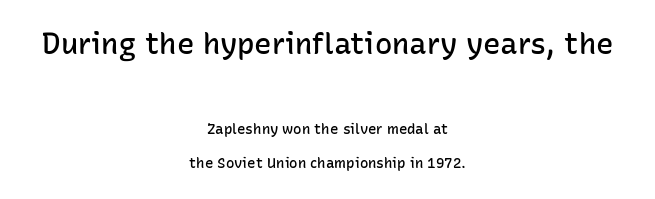
The passage shown is typed in a proportional face where columns would drift. This sample uses plain, unmodified letter spacing. Is the lower block the larger one? No — the upper block carries the bigger type. Interline gaps are noticeably wide in this sample.
